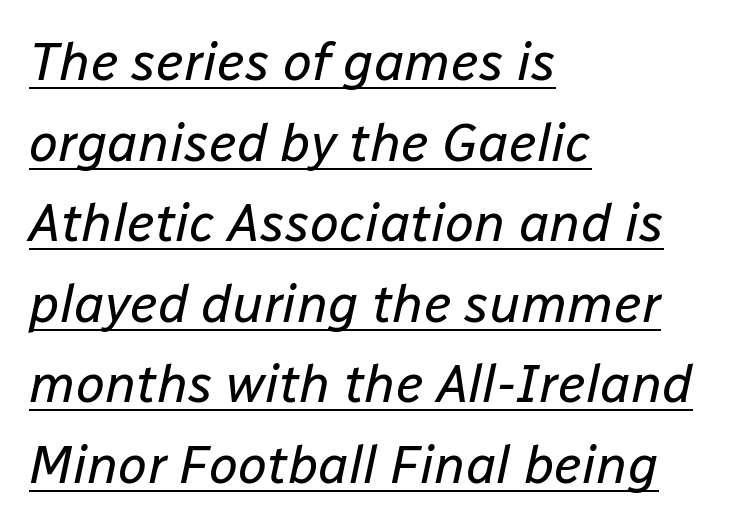
{"italic": "yes", "lean": "right", "slant_degrees": 12, "bold": "no", "weight": "regular", "width": "normal", "stroke_contrast": "low", "x_height": "medium", "monospaced": "no", "underline": "yes", "align": "left", "line_spacing": "normal", "line_spacing_ratio": 1.52, "letter_spacing": "normal", "letter_spacing_em": 0.0, "glyph_px": 53}
